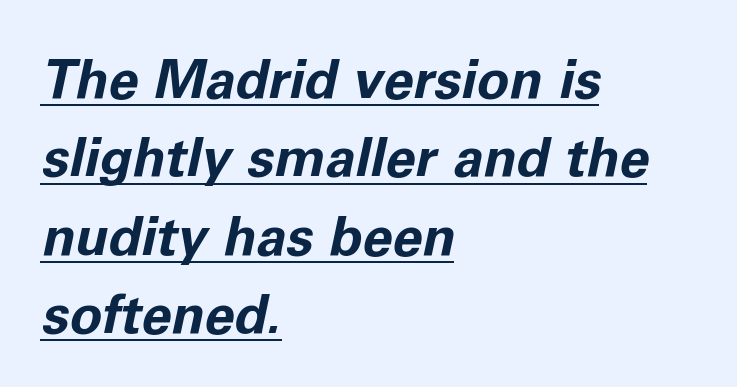
Q: Is the text bold? A: Yes.
Q: Is the text italic (slanted)? A: Yes, it leans right by about 11 degrees.
Q: Is the text underlined? A: Yes.
Q: How is the paragraph aligned? A: Left-aligned.
Q: Is the spacing between letters normal or unusually wide? A: Normal.
Q: Is the spacing between lines tight, normal or loose? A: Normal.
Q: Width (condensed, normal, or wide)? A: Normal.
Q: Stroke contrast? A: Low.
Q: x-height? A: Medium.
Q: Monospaced? A: No.
